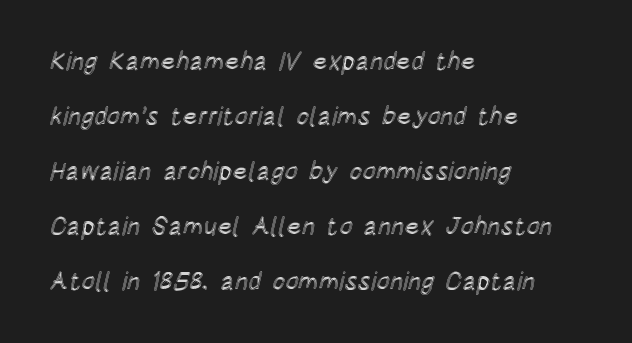
{"underline": "no", "align": "left", "line_spacing": "loose", "line_spacing_ratio": 2.2, "letter_spacing": "normal", "letter_spacing_em": 0.0, "glyph_px": 25}
